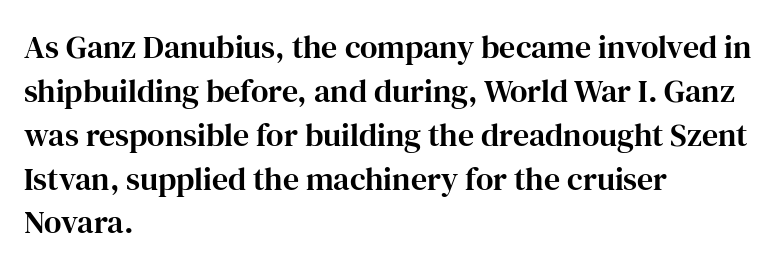
The image shows 32 px serif type, upright; set left-aligned, normal line spacing (1.37x), normal letter spacing, not underlined; high stroke contrast and a medium x-height.
